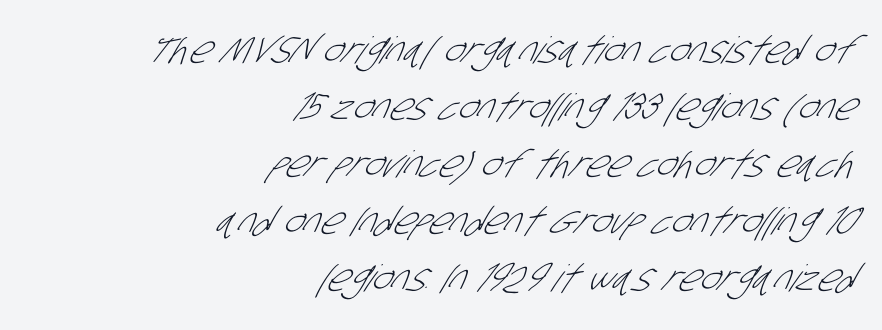
The image shows 37 px light, condensed sans-serif type; set right-aligned, normal line spacing (1.54x), normal letter spacing, not underlined; low stroke contrast and a large x-height.
